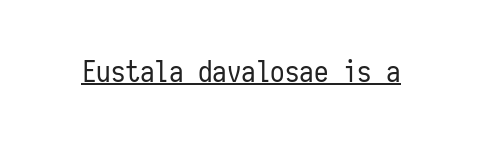
Underlined type. The letters look calm and open, with moderate or lighter stems. No extra tracking has been applied to these lines. Typographically, this falls in the sans-serif category. This is roman type, the default non-slanted kind.
